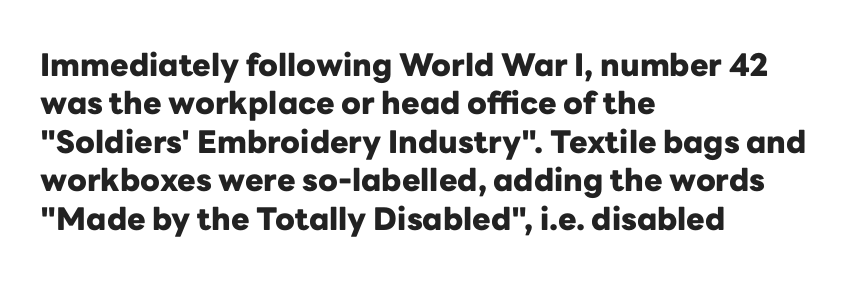
{"serif": "no", "italic": "no", "bold": "yes", "weight": "heavy", "width": "normal", "stroke_contrast": "low", "x_height": "medium", "monospaced": "no", "underline": "no", "align": "left", "line_spacing_ratio": 1.24, "letter_spacing": "normal", "letter_spacing_em": 0.0, "glyph_px": 31}
